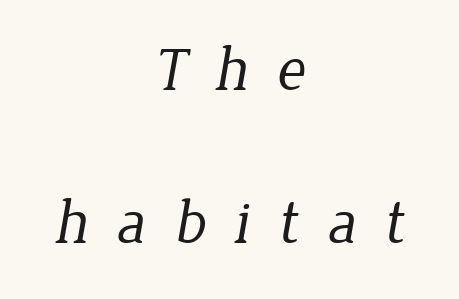
{"serif": "yes", "bold": "no", "weight": "regular", "width": "normal", "stroke_contrast": "low", "x_height": "medium", "monospaced": "no", "underline": "no", "align": "center", "line_spacing": "loose", "line_spacing_ratio": 2.47, "letter_spacing": "wide", "letter_spacing_em": 0.45, "glyph_px": 62}
